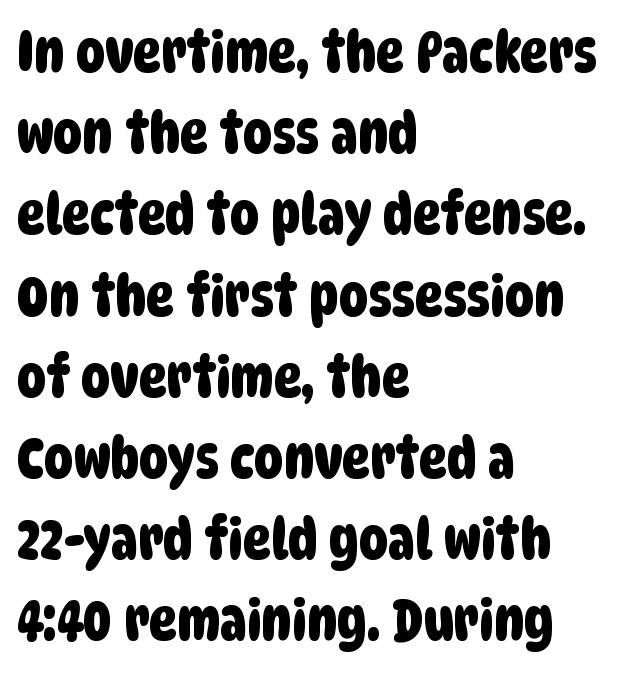
Only glyphs here, with clear space below each row. Letterform terminals end flat and unadorned throughout the passage. Compared with a centered layout, this one pins lines to the left instead. Whoever set this chose a conventional vertical rhythm.
